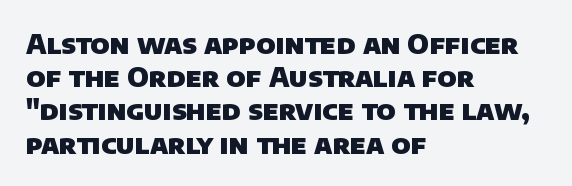
The image shows 27 px bold type; set left-aligned, line spacing 1.23x, normal letter spacing, not underlined.
